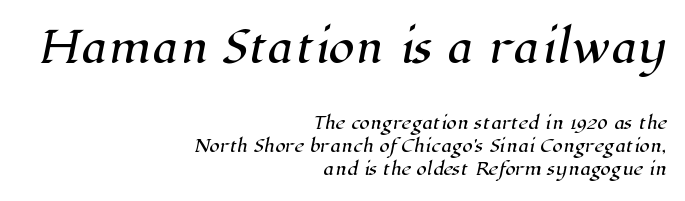
The image shows 42 px serif type; set right-aligned, normal line spacing (1.38x), normal letter spacing, not underlined; the first (top) block is 2.47x larger; high stroke contrast and a medium x-height.
